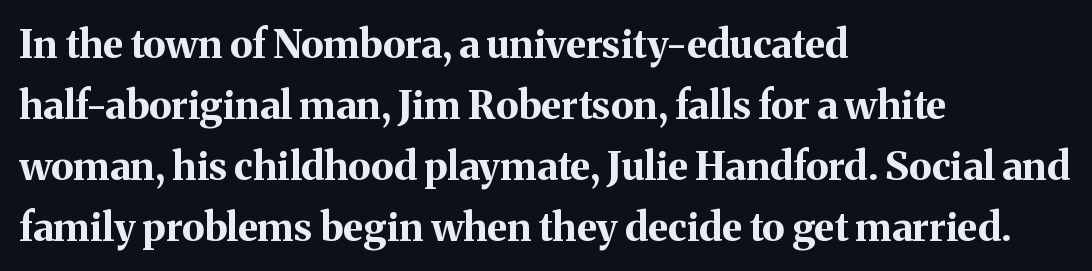
The image shows 39 px bold serif type, upright; set left-aligned, normal line spacing (1.56x), normal letter spacing, not underlined; medium stroke contrast and a medium x-height.
